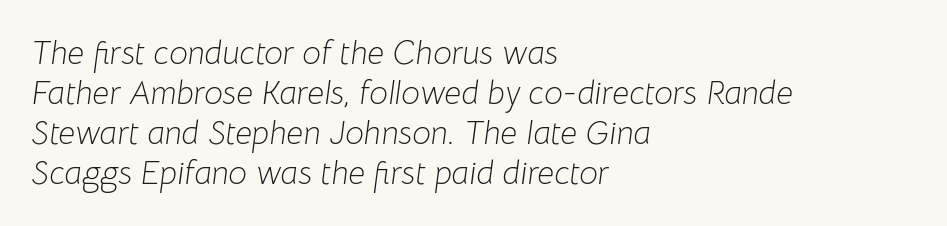
{"italic": "yes", "lean": "right", "slant_degrees": 8, "bold": "no", "weight": "light", "width": "normal", "stroke_contrast": "low", "x_height": "medium", "monospaced": "no", "underline": "no", "align": "left", "line_spacing_ratio": 1.21, "letter_spacing": "normal", "letter_spacing_em": 0.0, "glyph_px": 33}
